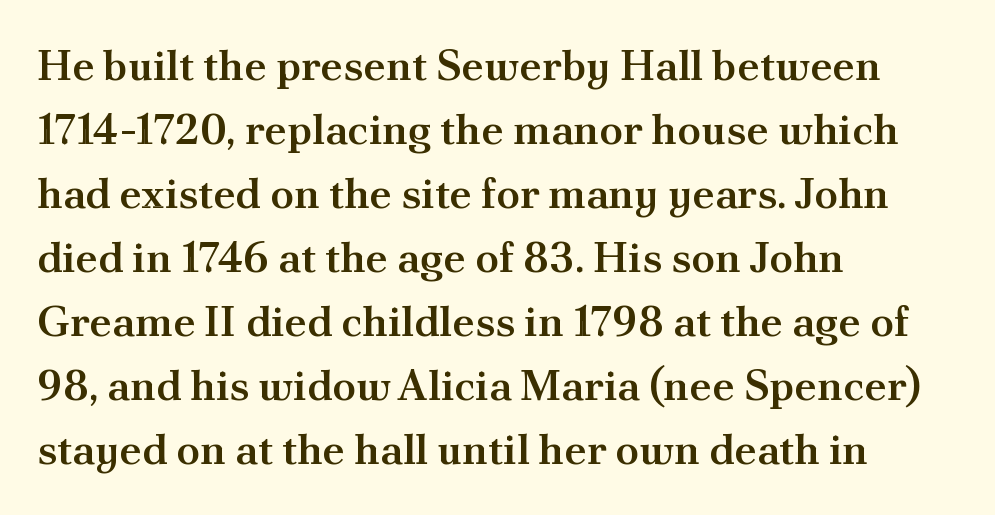
{"serif": "yes", "italic": "no", "bold": "semi", "weight": "semibold", "width": "normal", "stroke_contrast": "medium", "x_height": "small", "monospaced": "no", "underline": "no", "align": "left", "line_spacing": "normal", "line_spacing_ratio": 1.49, "letter_spacing": "normal", "letter_spacing_em": 0.0, "glyph_px": 43}
